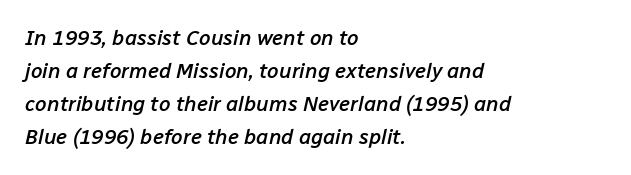
The image shows 21 px text type, italic (leaning right); set left-aligned, normal line spacing (1.57x), normal letter spacing, not underlined.
